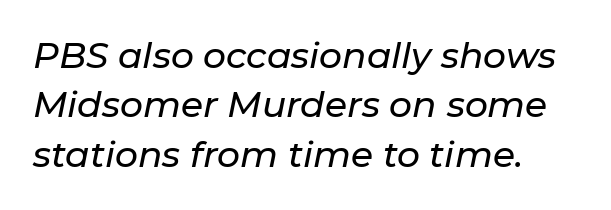
The image shows 36 px text type, italic (leaning right); set left-aligned, normal line spacing (1.37x), normal letter spacing, not underlined; low stroke contrast and a medium x-height.
